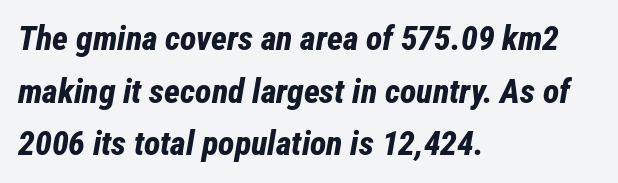
{"italic": "yes", "lean": "right", "slant_degrees": 12, "bold": "yes", "weight": "bold", "width": "condensed", "stroke_contrast": "low", "x_height": "medium", "monospaced": "no", "underline": "no", "align": "left", "line_spacing": "normal", "line_spacing_ratio": 1.55, "letter_spacing": "normal", "letter_spacing_em": 0.0, "glyph_px": 34}
